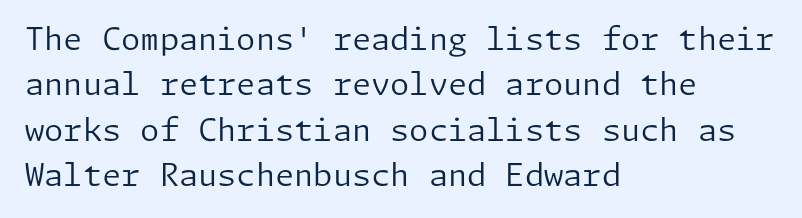
{"serif": "no", "italic": "no", "bold": "no", "weight": "regular", "width": "normal", "stroke_contrast": "low", "x_height": "medium", "underline": "no", "align": "left", "line_spacing": "normal", "line_spacing_ratio": 1.46, "letter_spacing": "normal", "letter_spacing_em": 0.0, "glyph_px": 31}
